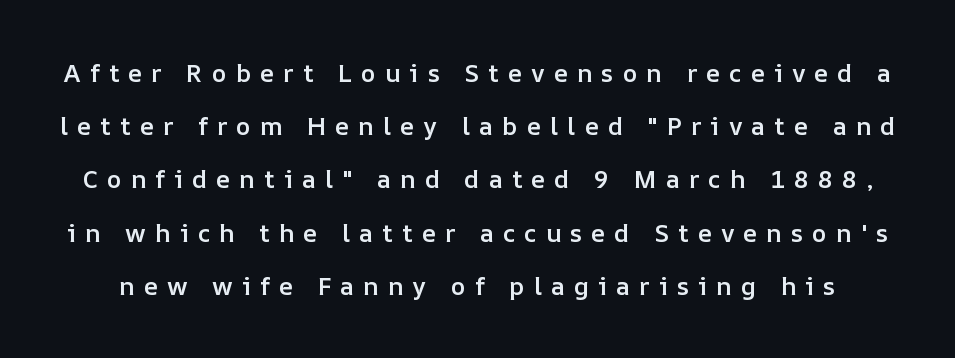
{"italic": "no", "bold": "semi", "underline": "no", "line_spacing": "loose", "line_spacing_ratio": 2.13, "letter_spacing": "wide", "letter_spacing_em": 0.36, "glyph_px": 25}
